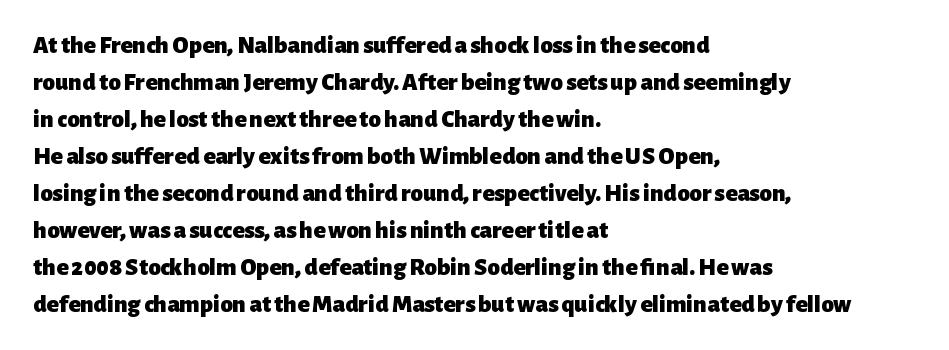
The image shows 25 px bold type, upright; set left-aligned, normal line spacing (1.48x), normal letter spacing, not underlined.
